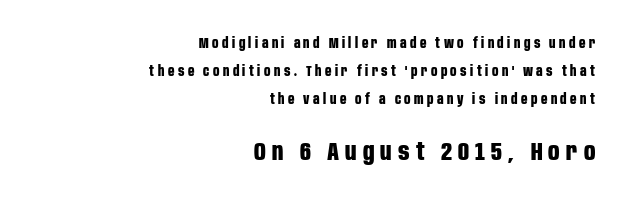
{"italic": "no", "bold": "yes", "underline": "no", "align": "right", "line_spacing": "loose", "line_spacing_ratio": 1.99, "letter_spacing": "wide", "letter_spacing_em": 0.25, "larger_block": "second", "size_ratio": 1.79, "glyph_px": 25}
